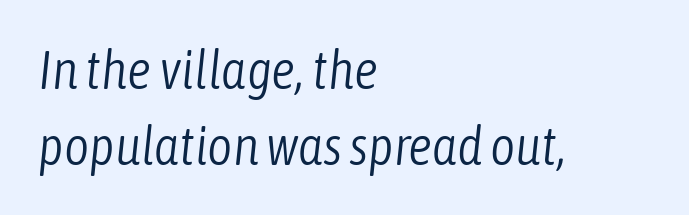
A typesetter would call this leading conventional body-copy spacing. The glyphs are unaccompanied by any horizontal stroke below them. Nothing unusual about the tracking: characters are spaced as the font intends. Notice how the stems are inclined rather than vertical — that's the hallmark of italics. Here the designer chose a conventional face with non-uniform glyph widths. The font is comparable to plain body text, perhaps lighter.
